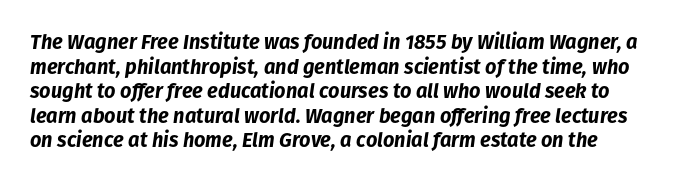
Q: Is the text bold? A: Yes.
Q: Is the text italic (slanted)? A: Yes, it leans right by about 8 degrees.
Q: Is the text underlined? A: No.
Q: Is the spacing between letters normal or unusually wide? A: Normal.
